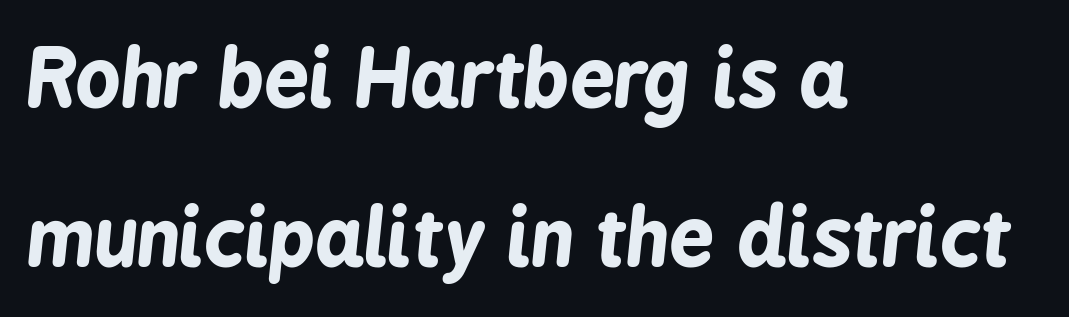
Q: Is the text bold? A: Yes.
Q: Is the text italic (slanted)? A: Yes, it leans right by about 6 degrees.
Q: Is the text underlined? A: No.
Q: How is the paragraph aligned? A: Left-aligned.
Q: Is the spacing between letters normal or unusually wide? A: Normal.
Q: Is the spacing between lines tight, normal or loose? A: Loose.
Q: Width (condensed, normal, or wide)? A: Condensed.
Q: Stroke contrast? A: Low.
Q: x-height? A: Medium.
Q: Monospaced? A: No.
